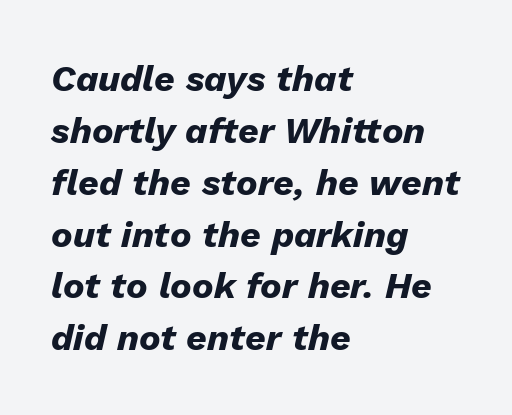
Q: Is the text bold? A: Yes.
Q: Is the text italic (slanted)? A: Yes, it leans right by about 13 degrees.
Q: Is the text underlined? A: No.
Q: How is the paragraph aligned? A: Left-aligned.
Q: Is the spacing between letters normal or unusually wide? A: Normal.
Q: Is the spacing between lines tight, normal or loose? A: Normal.
Q: Width (condensed, normal, or wide)? A: Normal.
Q: Stroke contrast? A: Low.
Q: x-height? A: Medium.
Q: Monospaced? A: No.
